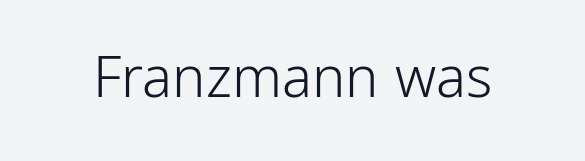
The cut favours lightness, reaching ordinary text weight at its darkest. Note the varied advance widths — an 'i' is clearly narrower than an 'm'. Is the letter spacing exaggerated? No — it looks like the ordinary default. A clean baseline with only descenders dipping below it. In terms of letterform style, serifs are entirely absent. Characters remain perfectly vertical along every line.
